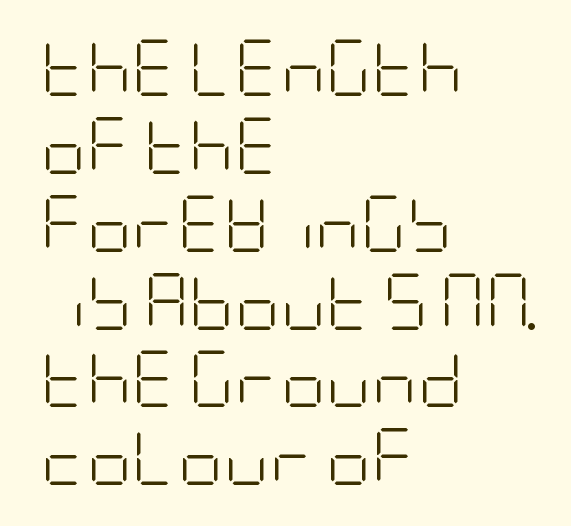
The image shows 56 px light, condensed sans-serif type, upright; set left-aligned, normal line spacing (1.39x), normal letter spacing, not underlined; low stroke contrast and a large x-height.
